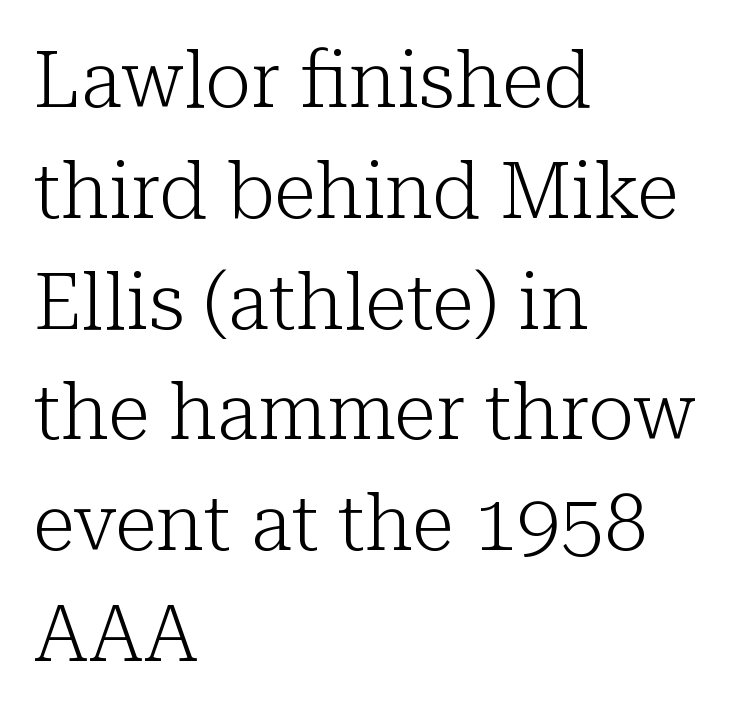
Spacing verdict: proportional, widths tailored to each character. Ordinary non-slanted type is in use. What's the leading like? Ordinary, nothing unusual. The font family rendered here belongs to the serif group.
